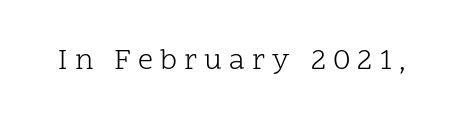
Q: Is the text bold? A: No.
Q: Is the text italic (slanted)? A: No, it is upright.
Q: Is the typeface a serif or a sans-serif typeface? A: Serif.
Q: Is the text underlined? A: No.
Q: Is the spacing between letters normal or unusually wide? A: Unusually wide.
Q: Width (condensed, normal, or wide)? A: Normal.
Q: Stroke contrast? A: Low.
Q: x-height? A: Medium.
Q: Monospaced? A: No.
